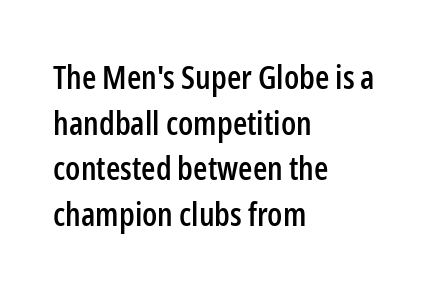
{"serif": "no", "italic": "no", "width": "condensed", "stroke_contrast": "low", "x_height": "medium", "monospaced": "no", "underline": "no", "align": "left", "line_spacing": "normal", "line_spacing_ratio": 1.38, "letter_spacing": "normal", "letter_spacing_em": 0.0, "glyph_px": 33}
